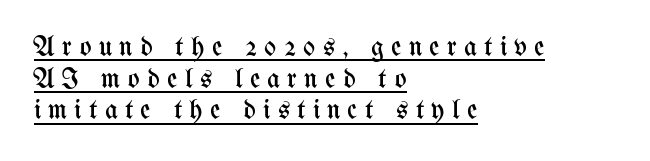
Q: Is the text bold? A: No.
Q: Is the text italic (slanted)? A: No, it is upright.
Q: Is the text underlined? A: Yes.
Q: How is the paragraph aligned? A: Left-aligned.
Q: Is the spacing between letters normal or unusually wide? A: Unusually wide.
Q: Is the spacing between lines tight, normal or loose? A: Tight.
Q: Width (condensed, normal, or wide)? A: Condensed.
Q: Stroke contrast? A: Medium.
Q: x-height? A: Medium.
Q: Monospaced? A: No.
